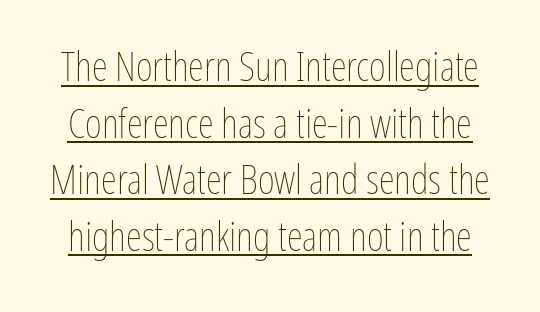
{"italic": "no", "bold": "no", "weight": "thin", "width": "condensed", "stroke_contrast": "low", "x_height": "medium", "monospaced": "no", "underline": "yes", "line_spacing": "normal", "line_spacing_ratio": 1.38, "letter_spacing": "normal", "letter_spacing_em": 0.0, "glyph_px": 41}
